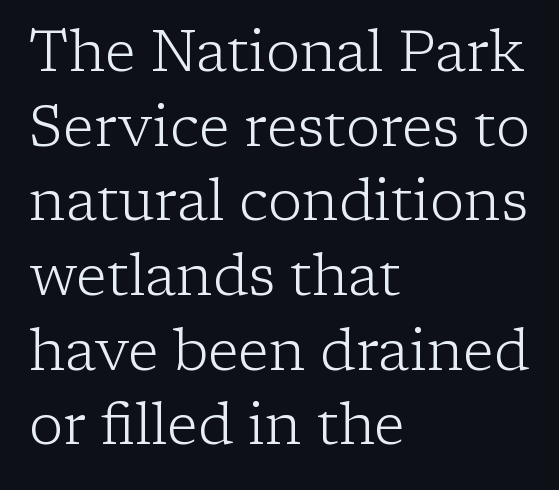
The image shows 57 px light serif type, upright; set left-aligned, normal line spacing (1.31x), normal letter spacing, not underlined; low stroke contrast and a medium x-height.
